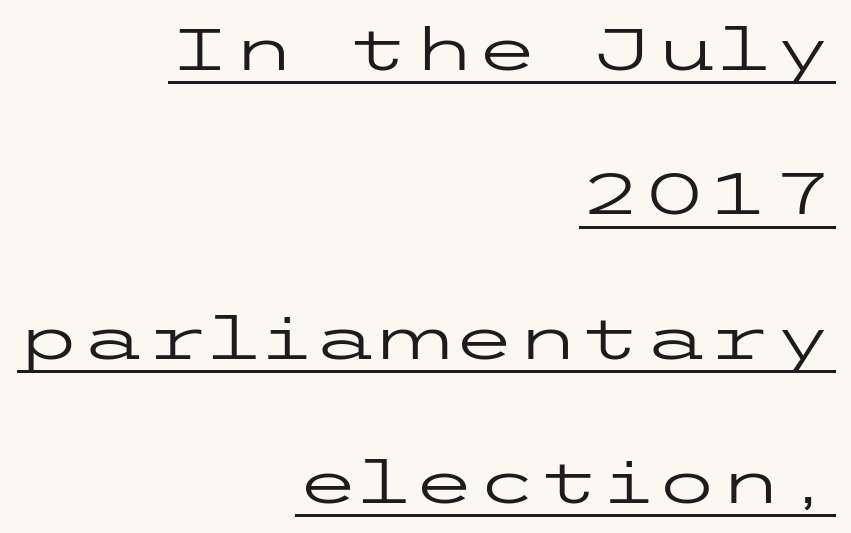
{"serif": "no", "italic": "no", "bold": "no", "weight": "regular", "width": "wide", "stroke_contrast": "low", "x_height": "medium", "underline": "yes", "align": "right", "line_spacing": "loose", "line_spacing_ratio": 2.49, "letter_spacing": "normal", "letter_spacing_em": 0.0, "glyph_px": 58}
